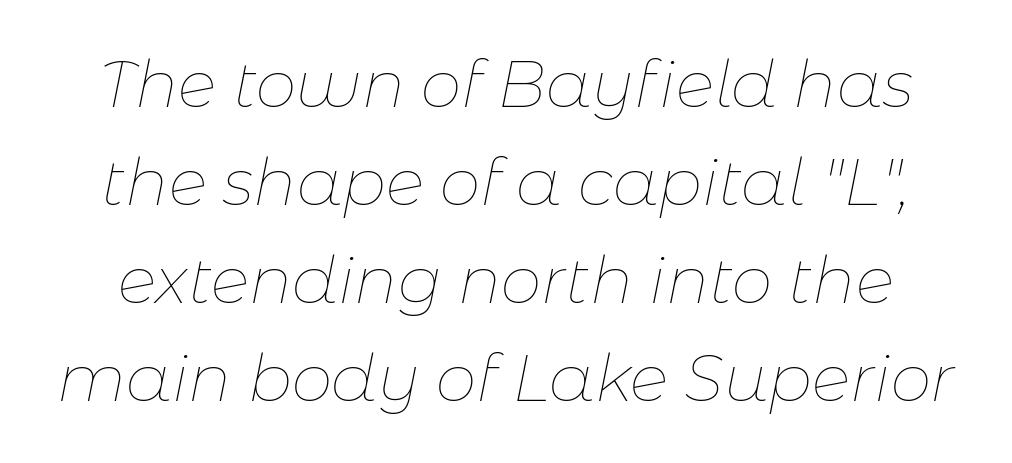
Q: Is the text bold? A: No.
Q: Is the text italic (slanted)? A: Yes, it leans right by about 11 degrees.
Q: Is the text underlined? A: No.
Q: Is the spacing between letters normal or unusually wide? A: Normal.
Q: Is the spacing between lines tight, normal or loose? A: Normal.
Q: Width (condensed, normal, or wide)? A: Normal.
Q: Stroke contrast? A: Low.
Q: x-height? A: Medium.
Q: Monospaced? A: No.
